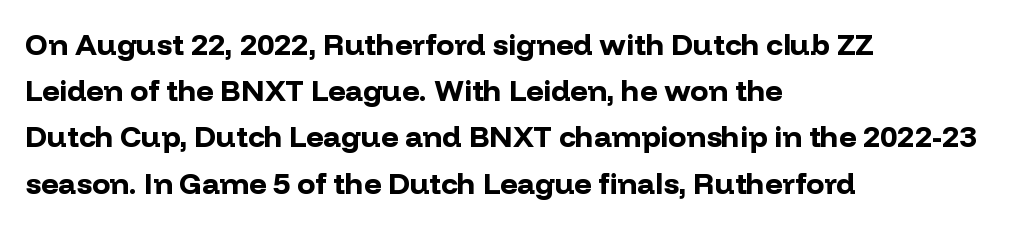
Q: Is the text bold? A: Yes.
Q: Is the text italic (slanted)? A: No, it is upright.
Q: Is the typeface a serif or a sans-serif typeface? A: Sans-serif.
Q: Is the text underlined? A: No.
Q: How is the paragraph aligned? A: Left-aligned.
Q: Is the spacing between letters normal or unusually wide? A: Normal.
Q: Is the spacing between lines tight, normal or loose? A: Normal.
Q: Width (condensed, normal, or wide)? A: Normal.
Q: Stroke contrast? A: Low.
Q: x-height? A: Medium.
Q: Monospaced? A: No.
